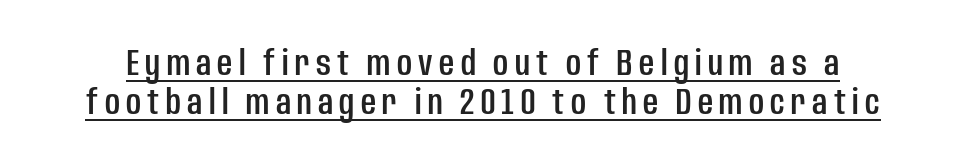
Q: Is the text italic (slanted)? A: No, it is upright.
Q: Is the typeface a serif or a sans-serif typeface? A: Sans-serif.
Q: Is the text underlined? A: Yes.
Q: Is the spacing between lines tight, normal or loose? A: Tight.
Q: Width (condensed, normal, or wide)? A: Condensed.
Q: Stroke contrast? A: Low.
Q: x-height? A: Large.
Q: Monospaced? A: No.
